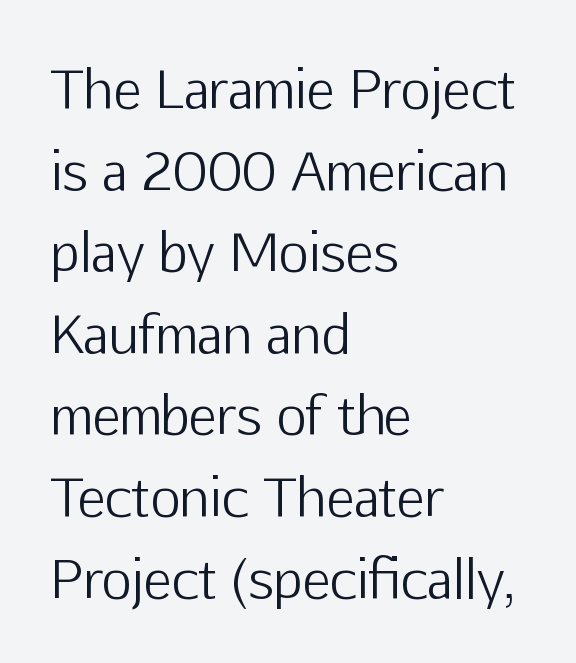
Heft: none added — not bold. Horizontally, the lines are justified to the leading edge only. Caption: standard tracking, unaltered. Typographically, this falls in the sans-serif category. Looks like regular typesetting: each glyph gets only the width it needs.
